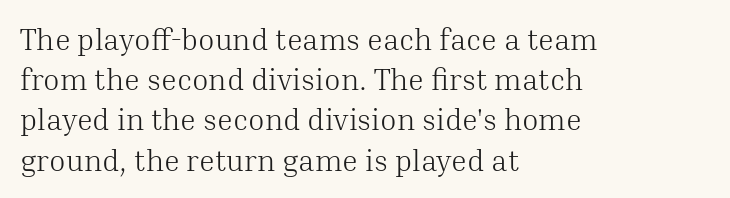
The image shows 30 px light serif type, upright; set left-aligned, normal line spacing (1.34x), normal letter spacing, not underlined; medium stroke contrast and a medium x-height.
